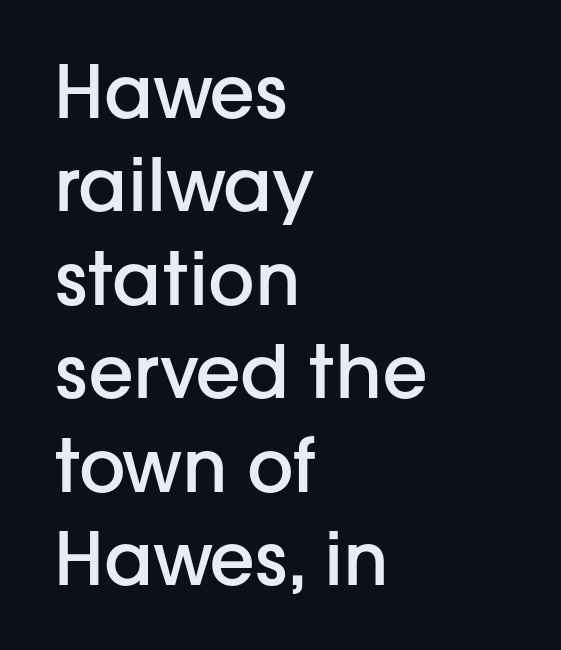
The image shows 73 px semibold sans-serif type, upright; set left-aligned, normal line spacing (1.28x), normal letter spacing, not underlined; low stroke contrast and a medium x-height.
